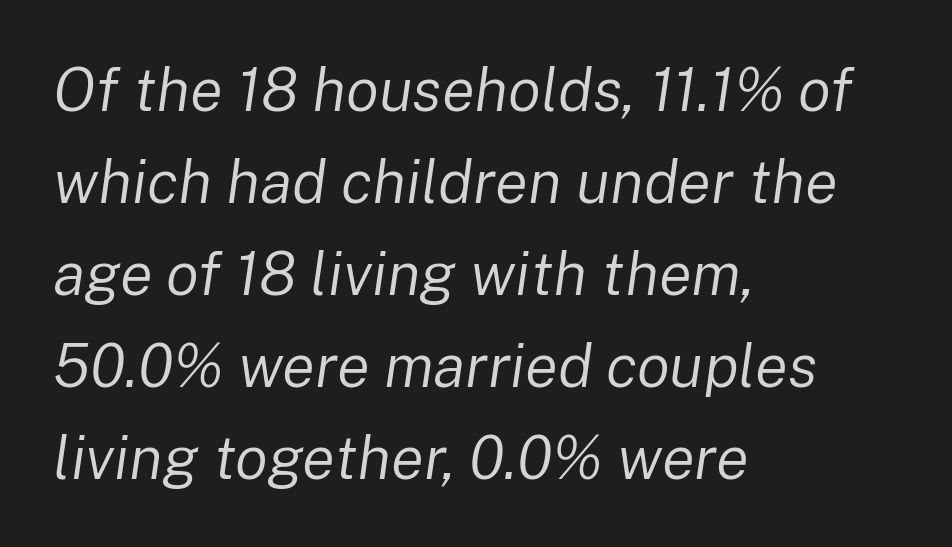
Q: Is the text bold? A: No.
Q: Is the text italic (slanted)? A: Yes, it leans right by about 8 degrees.
Q: Is the text underlined? A: No.
Q: How is the paragraph aligned? A: Left-aligned.
Q: Is the spacing between letters normal or unusually wide? A: Normal.
Q: Is the spacing between lines tight, normal or loose? A: Normal.
Q: Width (condensed, normal, or wide)? A: Normal.
Q: Stroke contrast? A: Low.
Q: x-height? A: Medium.
Q: Monospaced? A: No.
